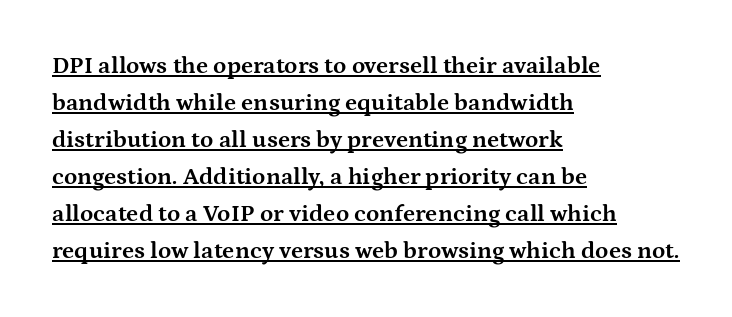
Q: Is the text bold? A: Yes.
Q: Is the text italic (slanted)? A: No, it is upright.
Q: Is the text underlined? A: Yes.
Q: How is the paragraph aligned? A: Left-aligned.
Q: Is the spacing between letters normal or unusually wide? A: Normal.
Q: Is the spacing between lines tight, normal or loose? A: Normal.
